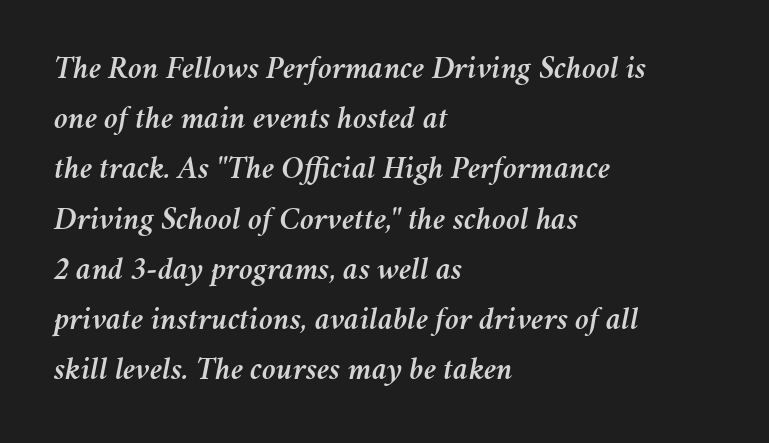
Slant detected: the letters are inclined. Lines of text with bare space underneath. Each line starts at the same left margin while the right side varies. Line spacing here is normal. Each word holds together tightly as a unit, with standard inter-letter gaps. Varying glyph widths throughout — classic text-font behaviour.
